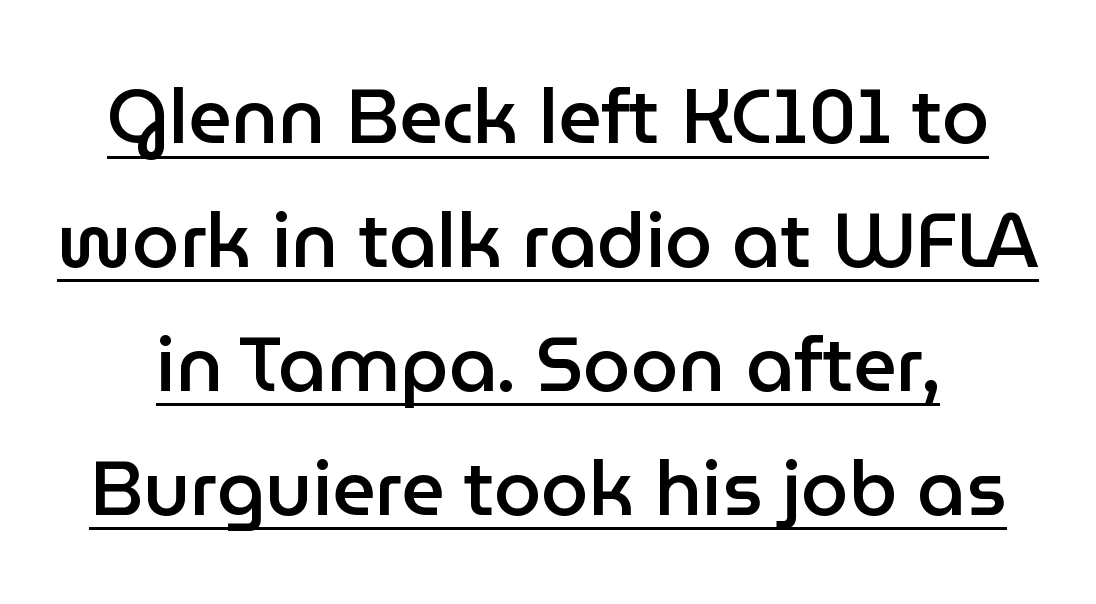
The image shows 76 px semibold sans-serif type, upright; set normal line spacing (1.63x), normal letter spacing, underlined; low stroke contrast and a medium x-height.
